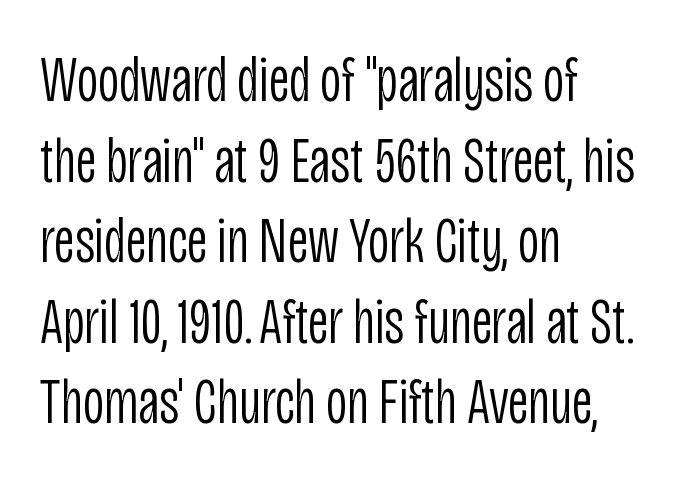
{"serif": "no", "italic": "no", "bold": "no", "weight": "light", "width": "condensed", "stroke_contrast": "low", "x_height": "large", "monospaced": "no", "underline": "no", "align": "left", "line_spacing_ratio": 1.24, "letter_spacing": "normal", "letter_spacing_em": 0.0, "glyph_px": 65}
